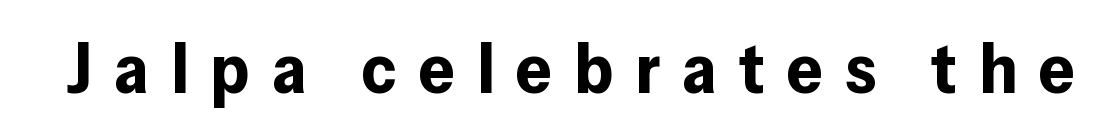
{"serif": "no", "italic": "no", "bold": "yes", "weight": "bold", "width": "normal", "stroke_contrast": "low", "x_height": "medium", "monospaced": "no", "underline": "no", "letter_spacing": "wide", "letter_spacing_em": 0.31, "glyph_px": 71}
